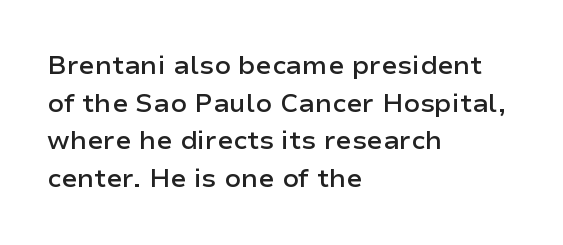
{"italic": "no", "bold": "semi", "underline": "no", "align": "left", "line_spacing": "normal", "line_spacing_ratio": 1.45, "letter_spacing": "normal", "letter_spacing_em": 0.0, "glyph_px": 26}
